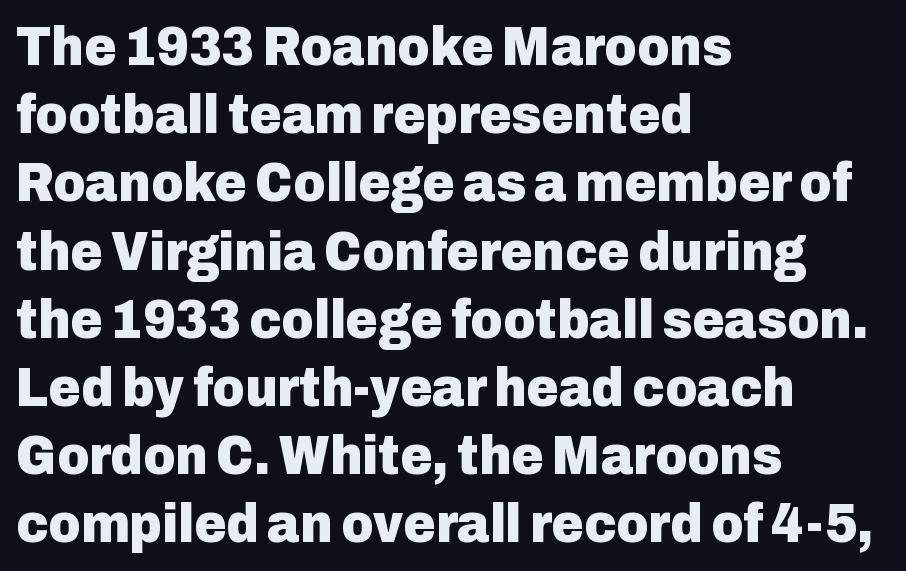
{"serif": "no", "italic": "no", "bold": "yes", "weight": "heavy", "width": "normal", "stroke_contrast": "low", "x_height": "medium", "monospaced": "no", "underline": "no", "align": "left", "line_spacing_ratio": 1.24, "letter_spacing": "normal", "letter_spacing_em": 0.0, "glyph_px": 55}
